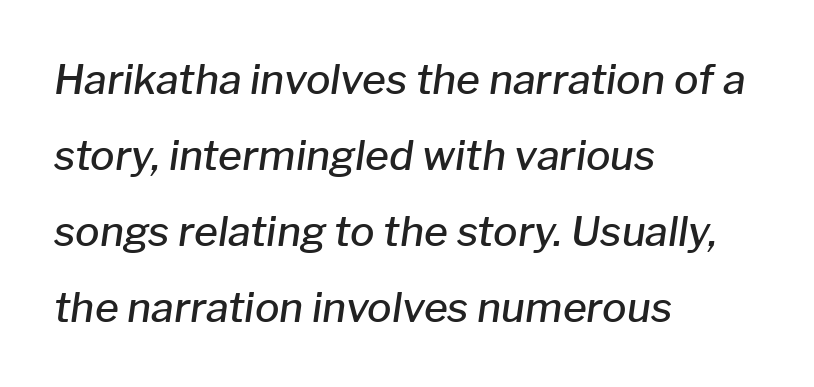
Horizontally, the lines are justified to the leading edge only. A typesetter would mark this as italic. Students, note that the glyphs here touch the page at normal intervals. A somewhat darkened texture: the type is semibold rather than bold. Note the varied advance widths — an 'i' is clearly narrower than an 'm'.
